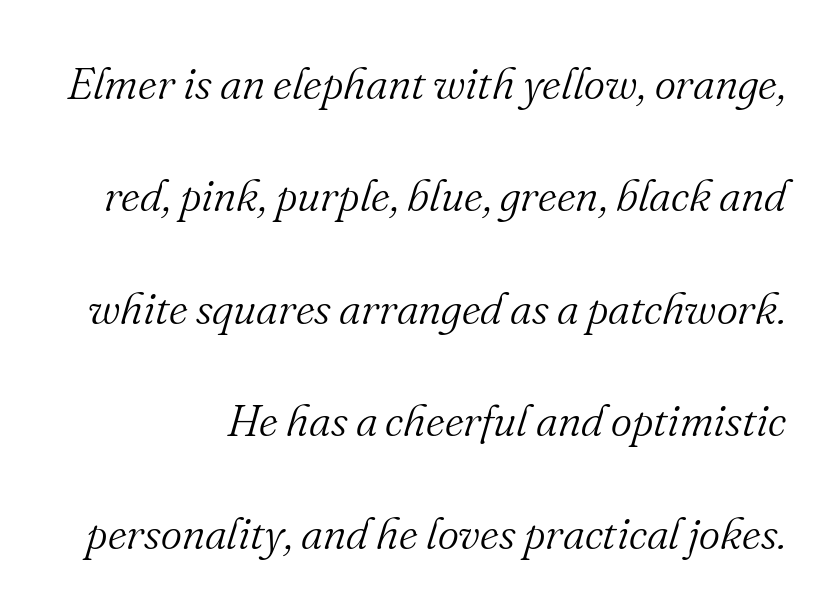
Q: Is the text bold? A: No.
Q: Is the text italic (slanted)? A: Yes, it leans right by about 16 degrees.
Q: Is the typeface a serif or a sans-serif typeface? A: Serif.
Q: Is the text underlined? A: No.
Q: Is the spacing between letters normal or unusually wide? A: Normal.
Q: Is the spacing between lines tight, normal or loose? A: Loose.
Q: Width (condensed, normal, or wide)? A: Normal.
Q: Stroke contrast? A: Medium.
Q: x-height? A: Small.
Q: Monospaced? A: No.
